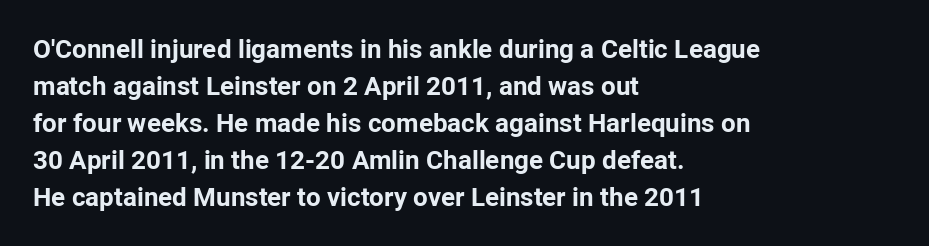
The image shows 26 px bold type, upright; set left-aligned, normal line spacing (1.42x), normal letter spacing, not underlined.
